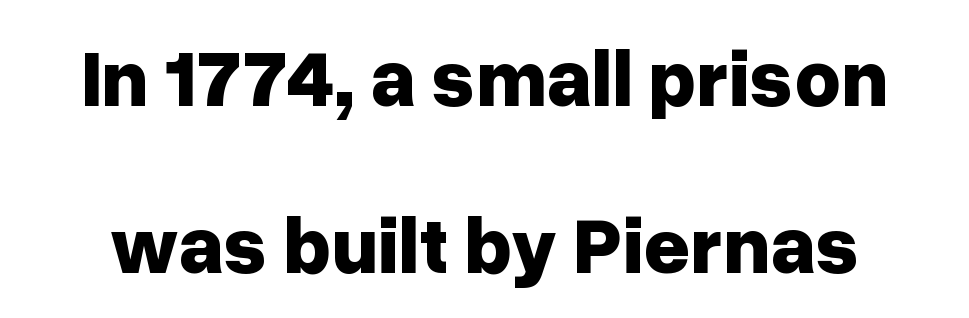
Descender tails drop into unmarked territory. This sample uses a sans-serif face. The type sits square on the baseline with zero lean. What weight is shown? A full bold with thick strokes.
